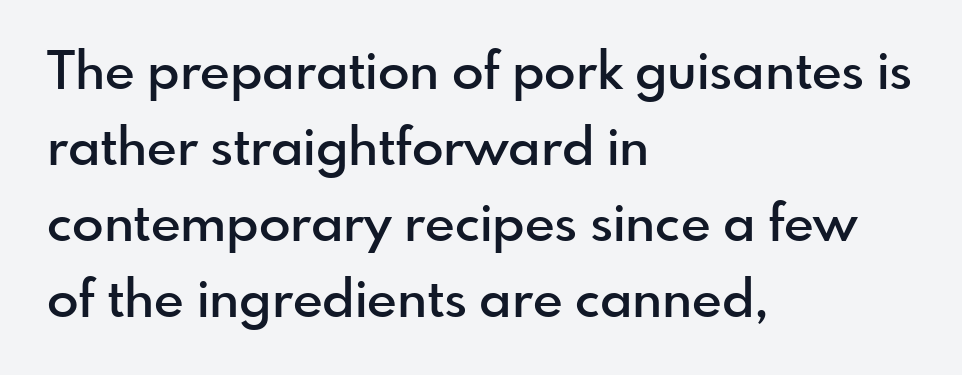
Q: Is the text bold? A: Semi-bold.
Q: Is the text italic (slanted)? A: No, it is upright.
Q: Is the typeface a serif or a sans-serif typeface? A: Sans-serif.
Q: Is the text underlined? A: No.
Q: How is the paragraph aligned? A: Left-aligned.
Q: Is the spacing between letters normal or unusually wide? A: Normal.
Q: Is the spacing between lines tight, normal or loose? A: Normal.
Q: Width (condensed, normal, or wide)? A: Normal.
Q: x-height? A: Small.
Q: Monospaced? A: No.
